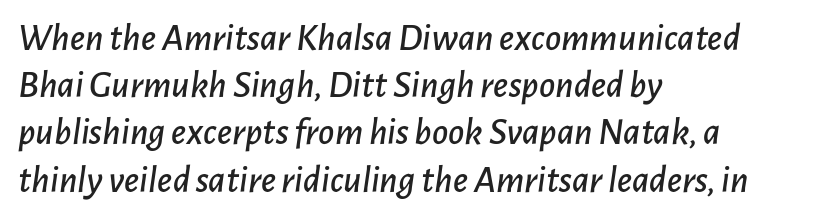
The image shows 39 px text type, italic (leaning right); set left-aligned, line spacing 1.21x, normal letter spacing, not underlined; low stroke contrast and a medium x-height.
